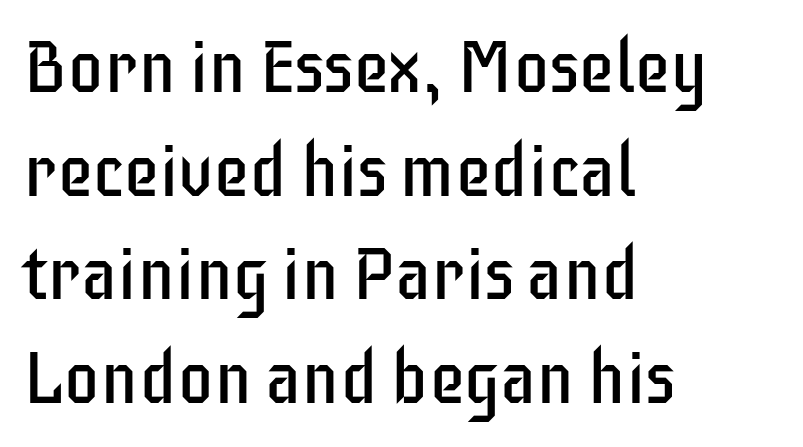
The image shows 73 px regular-weight, condensed sans-serif type, upright; set left-aligned, normal line spacing (1.42x), normal letter spacing, not underlined; low stroke contrast and a large x-height.
